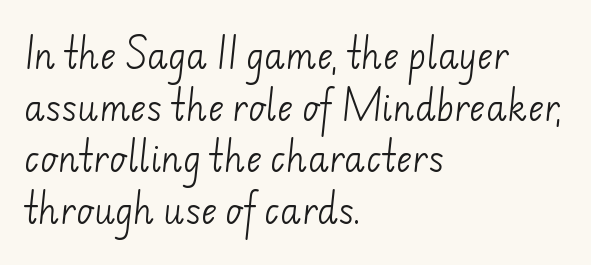
Honestly, the letter spacing is just normal — you wouldn't notice it. Serifs: no, the terminals of the letterforms are clean. Character widths vary here, with narrow letters taking less room than wide ones. Line spacing here is normal. Notice how the passage keeps a crisp vertical edge on the left only. The typesetting does not lean heavy: it is not bold.
